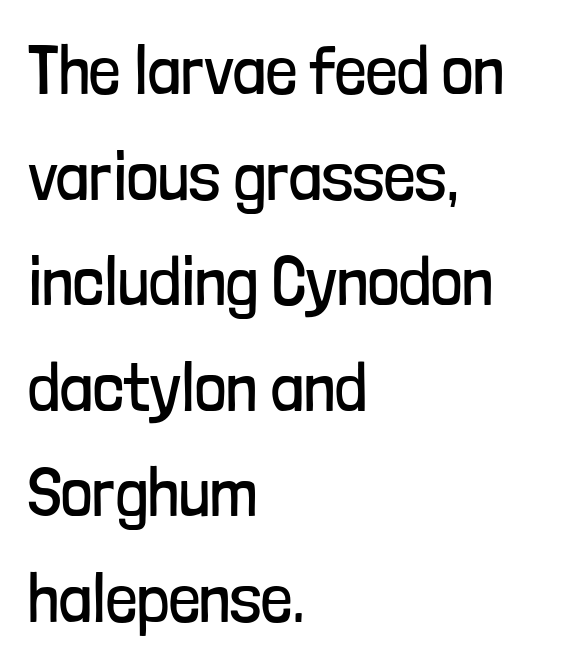
Q: Is the text bold? A: No.
Q: Is the text italic (slanted)? A: No, it is upright.
Q: Is the typeface a serif or a sans-serif typeface? A: Sans-serif.
Q: Is the text underlined? A: No.
Q: How is the paragraph aligned? A: Left-aligned.
Q: Is the spacing between letters normal or unusually wide? A: Normal.
Q: Is the spacing between lines tight, normal or loose? A: Normal.
Q: Width (condensed, normal, or wide)? A: Condensed.
Q: Stroke contrast? A: Low.
Q: x-height? A: Medium.
Q: Monospaced? A: No.
